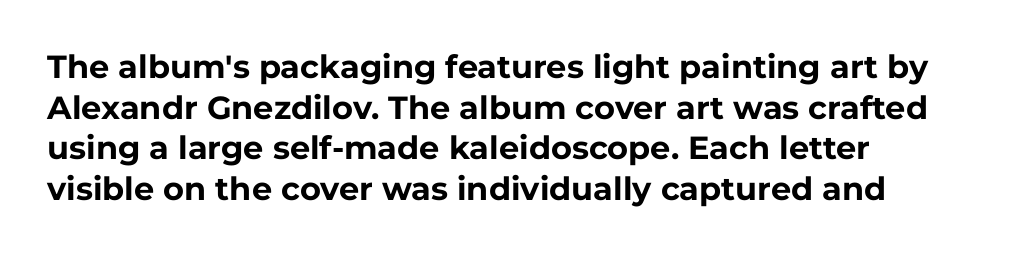
Q: Is the text bold? A: Yes.
Q: Is the text italic (slanted)? A: No, it is upright.
Q: Is the typeface a serif or a sans-serif typeface? A: Sans-serif.
Q: Is the text underlined? A: No.
Q: How is the paragraph aligned? A: Left-aligned.
Q: Is the spacing between letters normal or unusually wide? A: Normal.
Q: Is the spacing between lines tight, normal or loose? A: Normal.
Q: Width (condensed, normal, or wide)? A: Normal.
Q: Stroke contrast? A: Low.
Q: x-height? A: Medium.
Q: Monospaced? A: No.
